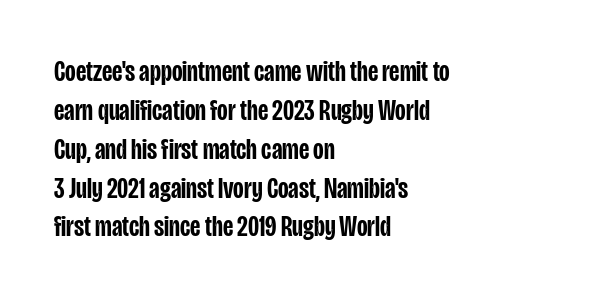
Q: Is the text bold? A: Semi-bold.
Q: Is the text italic (slanted)? A: No, it is upright.
Q: Is the typeface a serif or a sans-serif typeface? A: Sans-serif.
Q: Is the text underlined? A: No.
Q: How is the paragraph aligned? A: Left-aligned.
Q: Is the spacing between letters normal or unusually wide? A: Normal.
Q: Is the spacing between lines tight, normal or loose? A: Normal.
Q: Width (condensed, normal, or wide)? A: Condensed.
Q: Stroke contrast? A: Low.
Q: x-height? A: Large.
Q: Monospaced? A: No.
